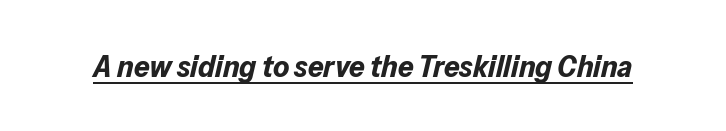
What decoration does the sample have? An underline. Glyph-to-glyph distance matches everyday printed text. In terms of weight, the rendering is a true, heavy bold. The axis of the letterforms is tilted away from vertical. Think of a printed novel: that variable character pitch is what you see here.
